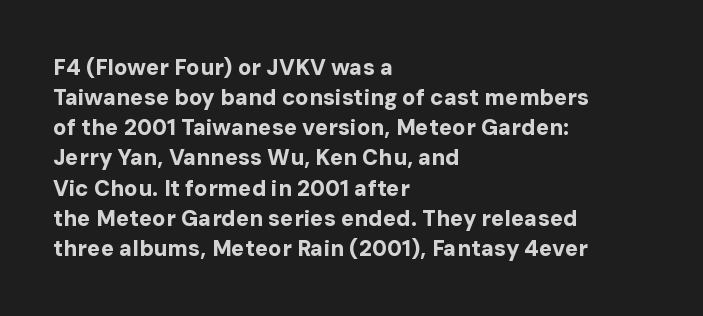
The image shows 22 px bold type, upright; set left-aligned, normal line spacing (1.37x), normal letter spacing, not underlined.
